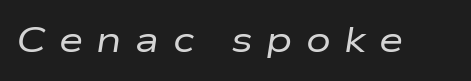
Here the designer chose a conventional face with non-uniform glyph widths. Observe the wide spacing: letters keep a clear distance from each other. The passage shown leans; its letterforms are oblique. Quick note: underline off.
